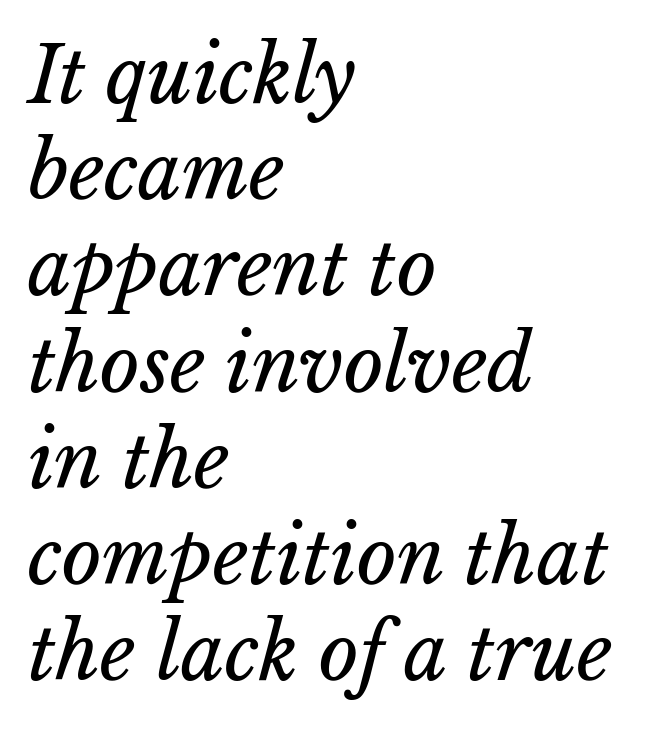
Q: Is the text bold? A: No.
Q: Is the text italic (slanted)? A: Yes, it leans right by about 15 degrees.
Q: Is the text underlined? A: No.
Q: How is the paragraph aligned? A: Left-aligned.
Q: Is the spacing between letters normal or unusually wide? A: Normal.
Q: Is the spacing between lines tight, normal or loose? A: Normal.
Q: Width (condensed, normal, or wide)? A: Normal.
Q: Stroke contrast? A: Low.
Q: x-height? A: Medium.
Q: Monospaced? A: No.
